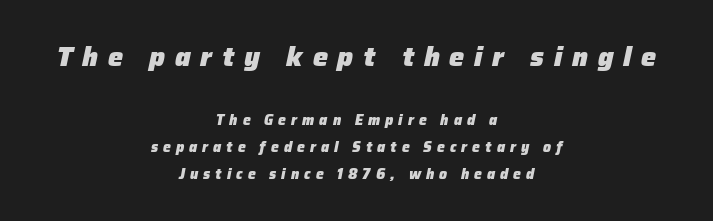
{"italic": "yes", "lean": "right", "slant_degrees": 12, "bold": "yes", "underline": "no", "align": "center", "line_spacing": "loose", "line_spacing_ratio": 1.93, "letter_spacing": "wide", "letter_spacing_em": 0.36, "larger_block": "first", "size_ratio": 1.93, "glyph_px": 27}
